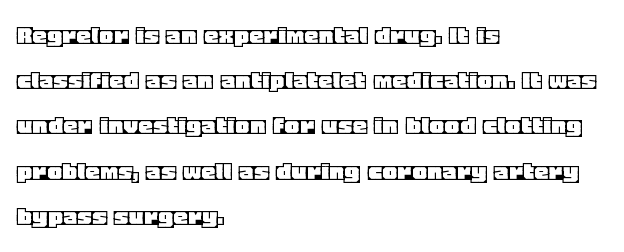
Q: Is the text italic (slanted)? A: No, it is upright.
Q: Is the text underlined? A: No.
Q: How is the paragraph aligned? A: Left-aligned.
Q: Is the spacing between letters normal or unusually wide? A: Normal.
Q: Is the spacing between lines tight, normal or loose? A: Normal.
Q: Width (condensed, normal, or wide)? A: Normal.
Q: x-height? A: Large.
Q: Monospaced? A: No.
